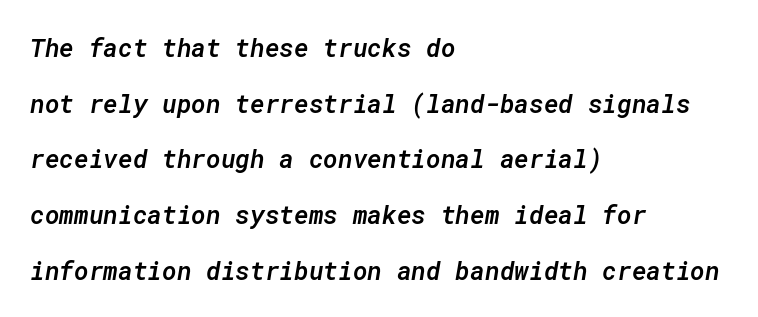
The image shows 25 px text type, italic (leaning right); set left-aligned, loose line spacing (2.23x), normal letter spacing, not underlined.
